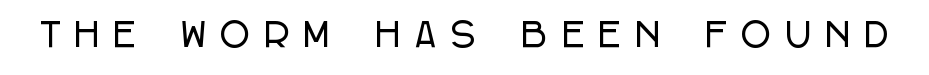
The image shows 32 px condensed sans-serif type, upright; set unusually wide letter spacing (+0.48 em), not underlined; low stroke contrast and a large x-height.
